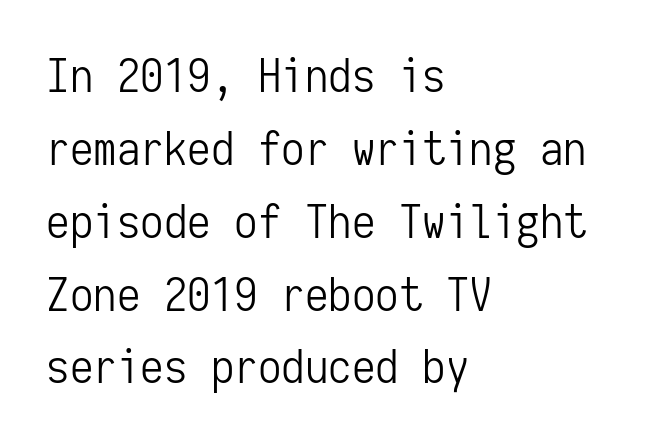
What's the leading like? Ordinary, nothing unusual. Bold? No — there's no thickening of the strokes. The gap between lines stays unmarked. Upright lettering throughout.
